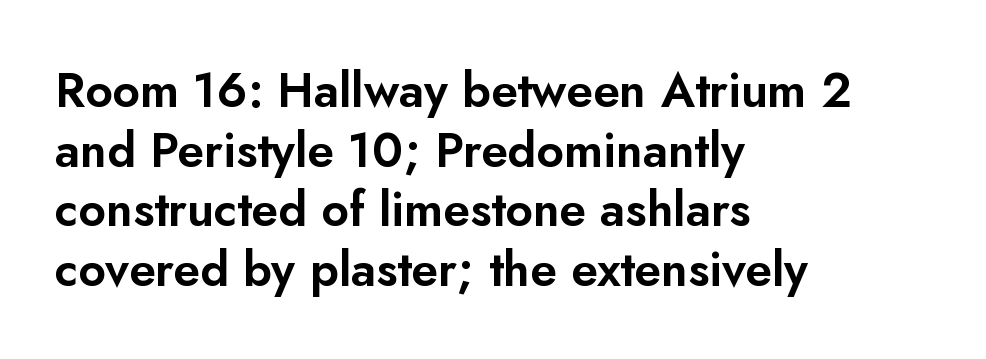
Character widths vary here, with narrow letters taking less room than wide ones. Characters follow at the spacing the type designer built in. Clear beneath every line of the passage. All the whitespace from short lines collects on the right.
